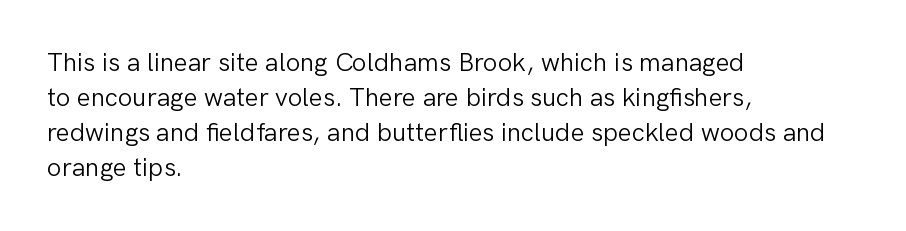
{"italic": "no", "bold": "no", "underline": "no", "align": "left", "line_spacing": "normal", "line_spacing_ratio": 1.34, "letter_spacing": "normal", "letter_spacing_em": 0.0, "glyph_px": 26}
